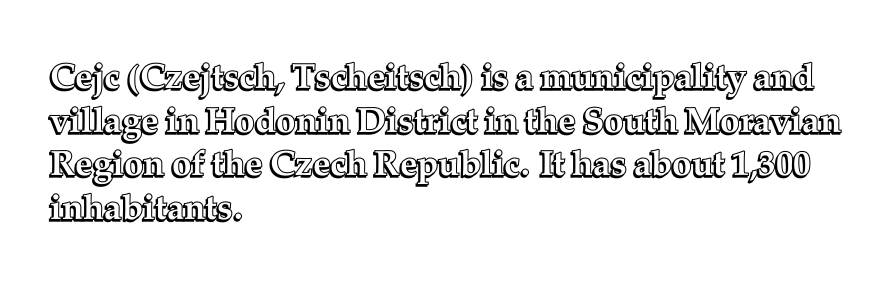
The image shows 35 px text type, upright; set left-aligned, normal line spacing (1.25x), normal letter spacing, not underlined; a medium x-height.
